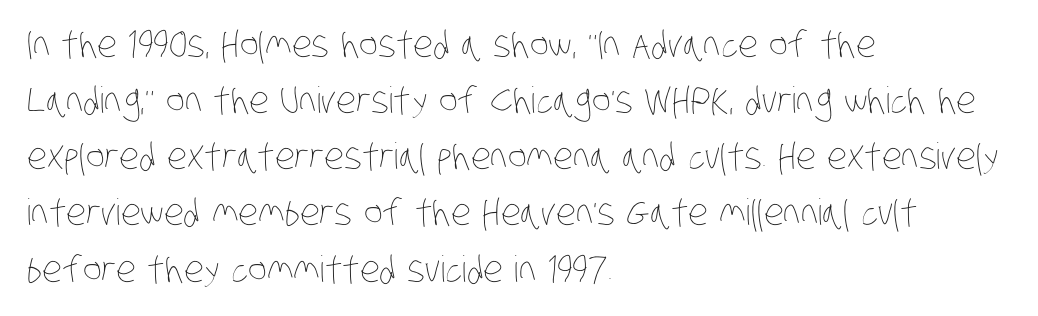
{"bold": "no", "weight": "thin", "width": "condensed", "stroke_contrast": "low", "x_height": "large", "monospaced": "no", "underline": "no", "align": "left", "line_spacing": "normal", "line_spacing_ratio": 1.56, "letter_spacing": "normal", "letter_spacing_em": 0.0, "glyph_px": 36}
